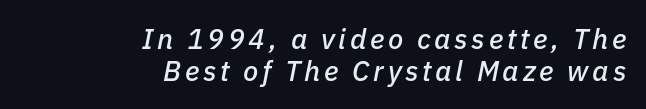
Q: Is the text italic (slanted)? A: Yes, it leans right by about 11 degrees.
Q: Is the text underlined? A: No.
Q: How is the paragraph aligned? A: Right-aligned.
Q: Is the spacing between lines tight, normal or loose? A: Tight.
Q: Width (condensed, normal, or wide)? A: Normal.
Q: Stroke contrast? A: Low.
Q: x-height? A: Medium.
Q: Monospaced? A: No.
